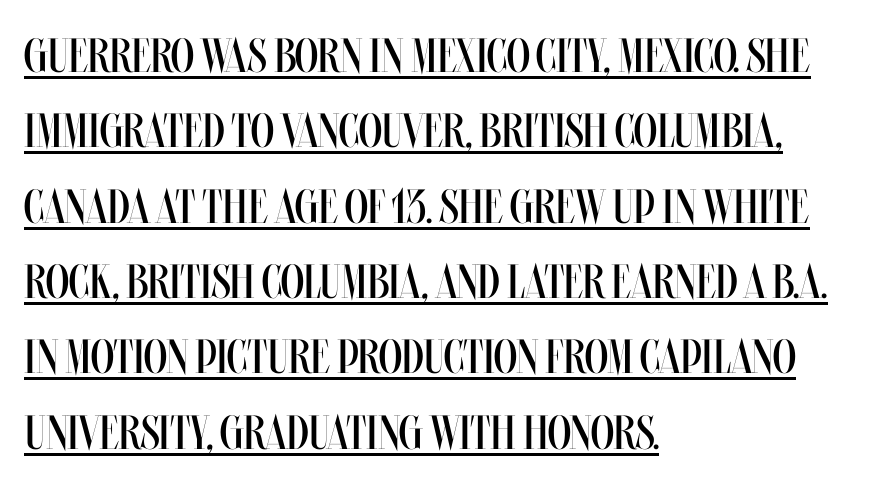
{"italic": "no", "bold": "no", "weight": "regular", "width": "condensed", "stroke_contrast": "medium", "x_height": "large", "monospaced": "no", "underline": "yes", "align": "left", "line_spacing": "normal", "line_spacing_ratio": 1.57, "letter_spacing": "normal", "letter_spacing_em": 0.0, "glyph_px": 48}
